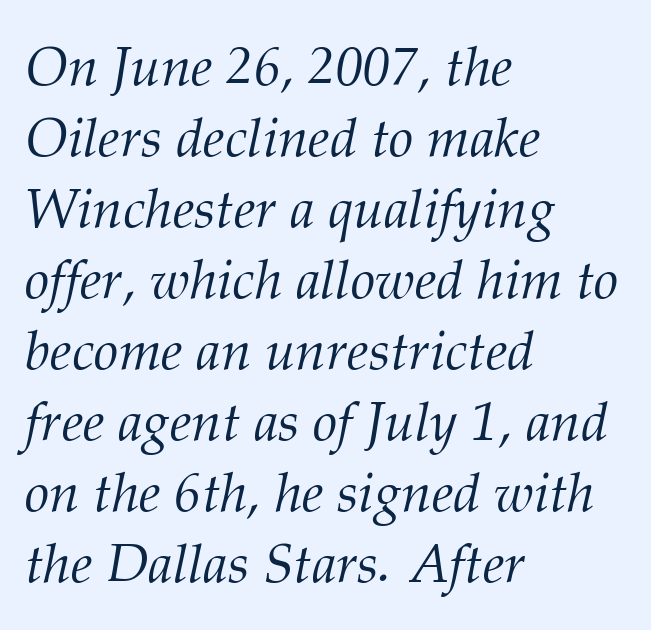
The image shows 55 px light serif type, italic (leaning right); set left-aligned, normal line spacing (1.29x), normal letter spacing, not underlined; medium stroke contrast and a medium x-height.
